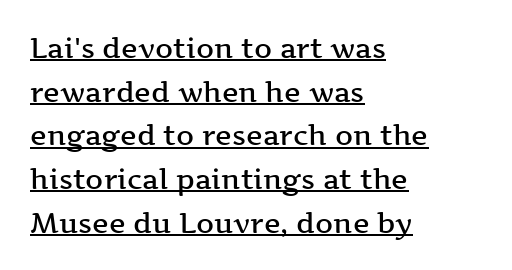
{"serif": "yes", "italic": "no", "bold": "semi", "weight": "semibold", "width": "wide", "stroke_contrast": "medium", "x_height": "medium", "monospaced": "no", "underline": "yes", "align": "left", "line_spacing": "normal", "line_spacing_ratio": 1.56, "letter_spacing": "normal", "letter_spacing_em": 0.0, "glyph_px": 28}
